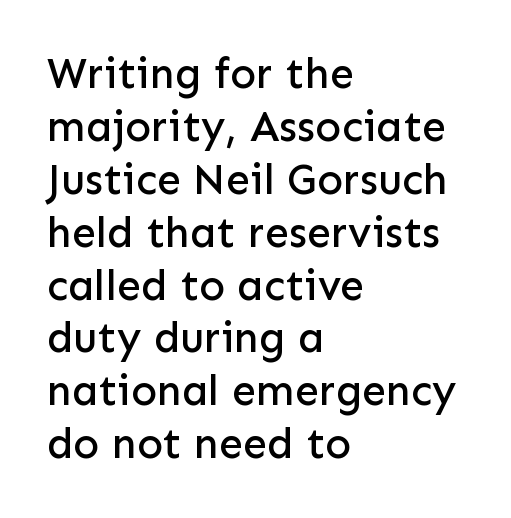
Does the copy run flush right? No — it runs flush left. Does the type have serifs? No, each stem ends abruptly. The lettering holds an erect, upright posture throughout. Underlining? Definitely not there. Look at the tracking — it's just the regular setting, nothing added. You could not count columns in this text — the font is proportionally spaced.
